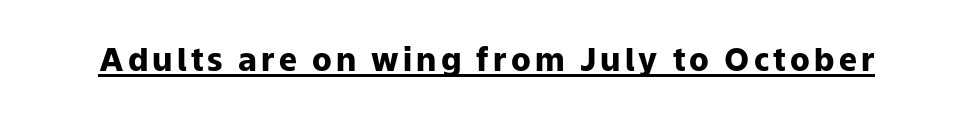
The characters look thick and weighty, a clear bold. Spacing verdict: proportional, widths tailored to each character. It's the straight-up-and-down kind of type. The typeface chosen for these lines omits serifs.
